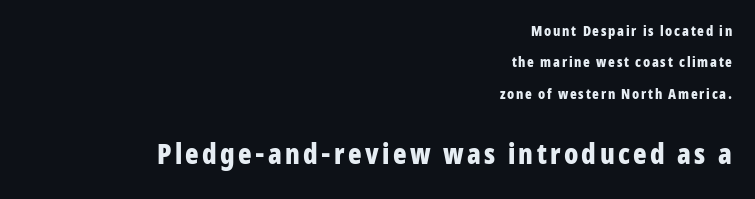
Line ends are locked; line starts wander. Italic: no, the glyphs are upright roman. Chunky letters — that's bold for sure. Note the varied advance widths — an 'i' is clearly narrower than an 'm'. Two sizes are in play, and the larger belongs to the second block. Loosely led — the rows are spread out.
